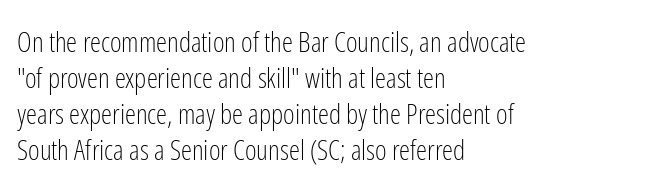
Q: Is the text bold? A: No.
Q: Is the text italic (slanted)? A: No, it is upright.
Q: Is the typeface a serif or a sans-serif typeface? A: Sans-serif.
Q: Is the text underlined? A: No.
Q: How is the paragraph aligned? A: Left-aligned.
Q: Is the spacing between letters normal or unusually wide? A: Normal.
Q: Is the spacing between lines tight, normal or loose? A: Normal.
Q: Width (condensed, normal, or wide)? A: Condensed.
Q: Stroke contrast? A: Low.
Q: x-height? A: Medium.
Q: Monospaced? A: No.
